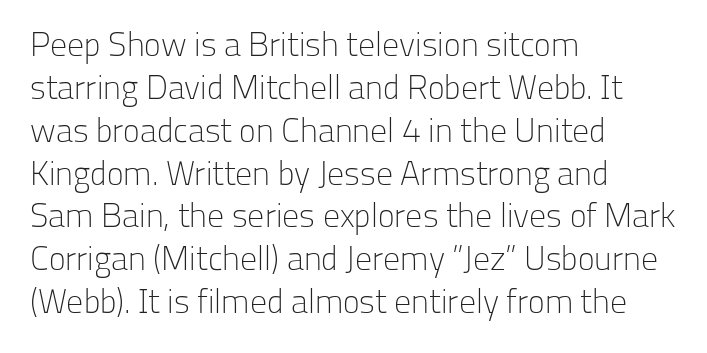
The image shows 34 px light sans-serif type, upright; set left-aligned, normal line spacing (1.26x), normal letter spacing, not underlined; low stroke contrast and a medium x-height.
